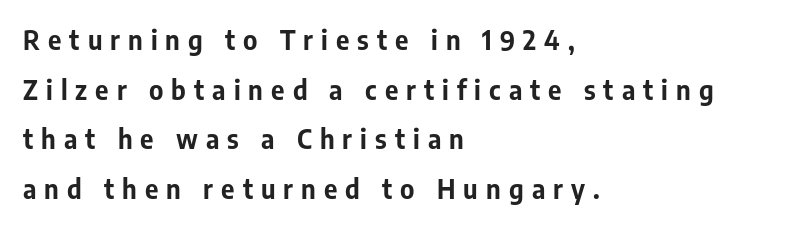
Q: Is the text bold? A: Yes.
Q: Is the text italic (slanted)? A: No, it is upright.
Q: Is the text underlined? A: No.
Q: How is the paragraph aligned? A: Left-aligned.
Q: Is the spacing between letters normal or unusually wide? A: Unusually wide.
Q: Is the spacing between lines tight, normal or loose? A: Loose.
